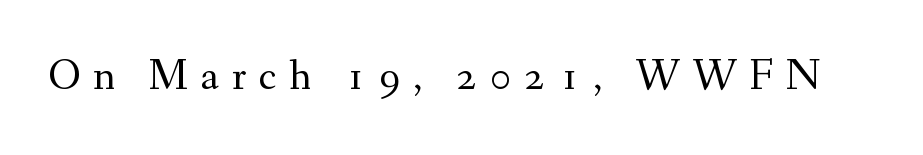
In terms of posture, this sample is upright. Has an underline been added? It has not. The line texture is sparse and dotted thanks to wide tracking. Serif or sans? Serif — the stroke terminals have little feet.
